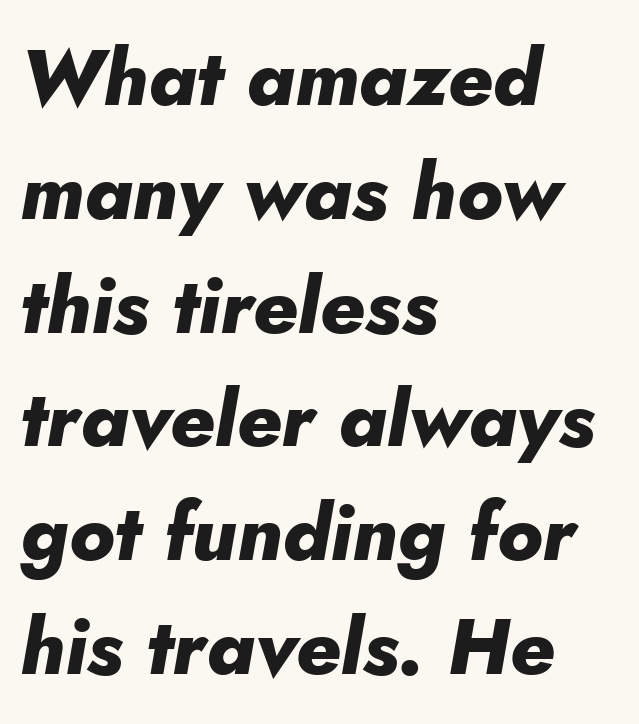
As a designer I'd log this as weight 700, bold. The rendering uses a moderate line-height, typical for paragraphs. The axis of the letterforms is tilted away from vertical. The rendering uses natural spacing where letterforms have individual widths. One-word summary of the alignment: left. Decoration check: the copy has no underline.
